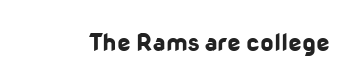
Q: Is the text bold? A: Yes.
Q: Is the text italic (slanted)? A: No, it is upright.
Q: Is the text underlined? A: No.
Q: Is the spacing between letters normal or unusually wide? A: Normal.
